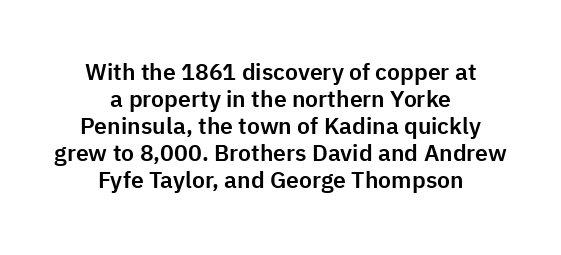
{"italic": "no", "underline": "no", "align": "center", "line_spacing_ratio": 1.17, "letter_spacing": "normal", "letter_spacing_em": 0.0, "glyph_px": 23}
